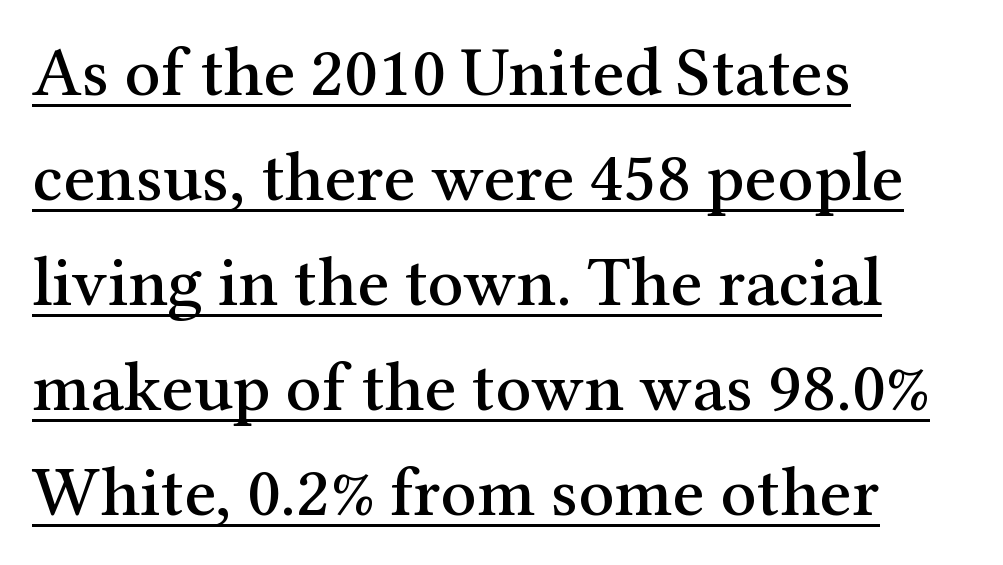
The image shows 70 px serif type, upright; set left-aligned, normal line spacing (1.5x), normal letter spacing, underlined; medium stroke contrast and a medium x-height.
